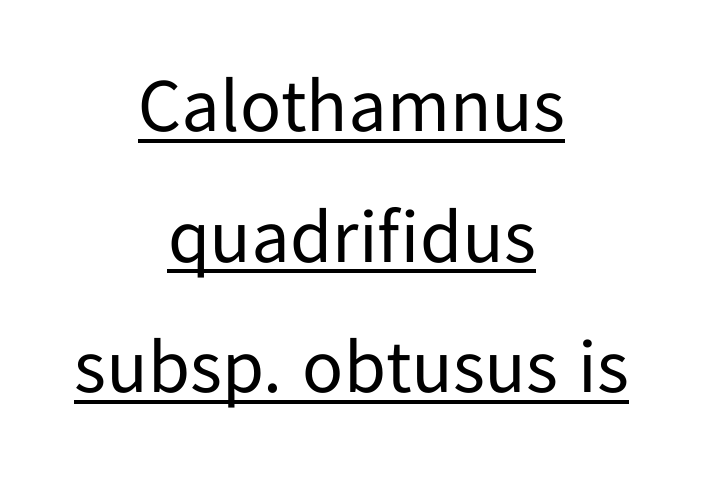
Q: Is the text bold? A: No.
Q: Is the text italic (slanted)? A: No, it is upright.
Q: Is the typeface a serif or a sans-serif typeface? A: Sans-serif.
Q: Is the text underlined? A: Yes.
Q: How is the paragraph aligned? A: Centered.
Q: Is the spacing between letters normal or unusually wide? A: Normal.
Q: Width (condensed, normal, or wide)? A: Normal.
Q: Stroke contrast? A: Low.
Q: x-height? A: Medium.
Q: Monospaced? A: No.
